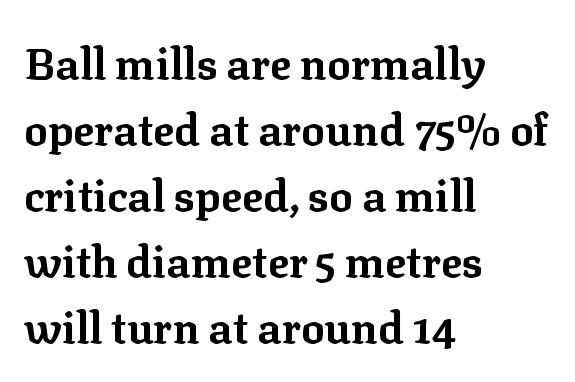
Look at the bottom of the vertical strokes: they flare into serifs here. A typesetter would call this proportional, since set widths differ per character. Students, observe: this is what conventionally led text looks like. Does the weight exceed regular? Yes, all the way to bold. These lines keep a tight, regular rhythm from letter to letter.
